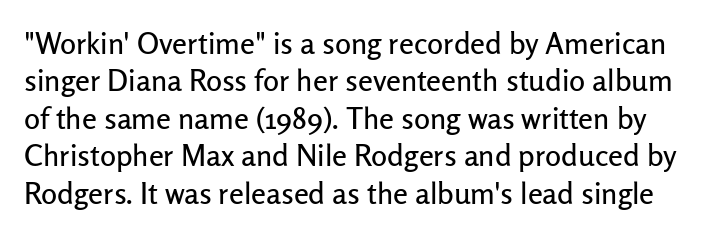
The image shows 30 px sans-serif type, upright; set normal line spacing (1.25x), normal letter spacing, not underlined; low stroke contrast and a medium x-height.
